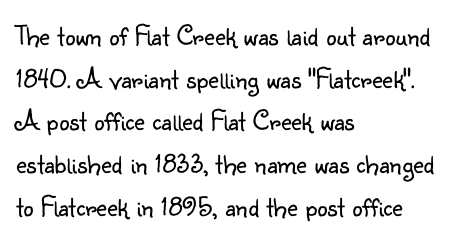
{"serif": "no", "italic": "no", "bold": "no", "weight": "light", "width": "normal", "stroke_contrast": "low", "x_height": "small", "monospaced": "no", "underline": "no", "align": "left", "line_spacing": "normal", "line_spacing_ratio": 1.47, "letter_spacing": "normal", "letter_spacing_em": 0.0, "glyph_px": 29}
